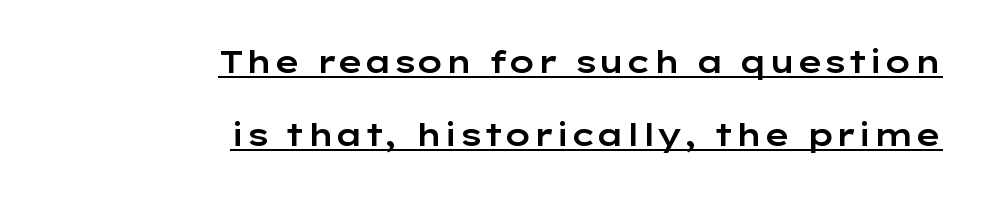
The image shows 31 px wide sans-serif type, upright; set right-aligned, loose line spacing (2.36x), normal letter spacing, underlined; low stroke contrast and a medium x-height.
